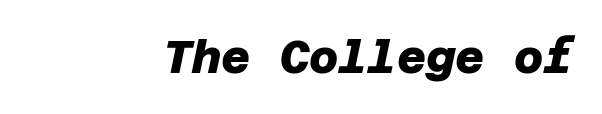
Type style note: lacks serifs. Emphasis by weight is at full strength: bold. The rendering keeps characters at their native spacing. The specimen omits any rule beneath the text block's lines.
